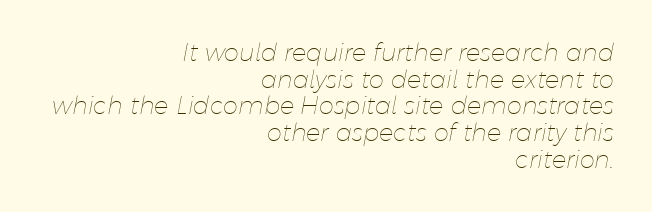
The image shows 24 px text type, italic (leaning right); set right-aligned, tight line spacing (1.11x), normal letter spacing, not underlined.
